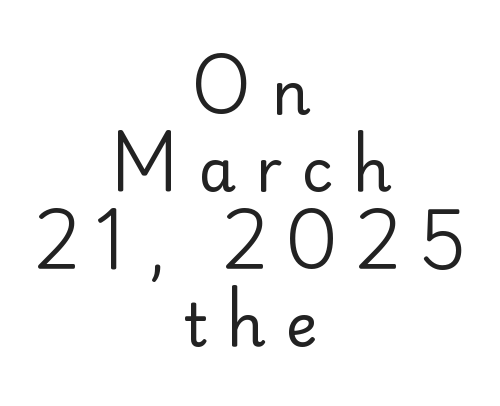
The image shows 60 px regular-weight sans-serif type, upright; set centered, normal line spacing (1.29x), unusually wide letter spacing (+0.32 em), not underlined; low stroke contrast and a small x-height.
